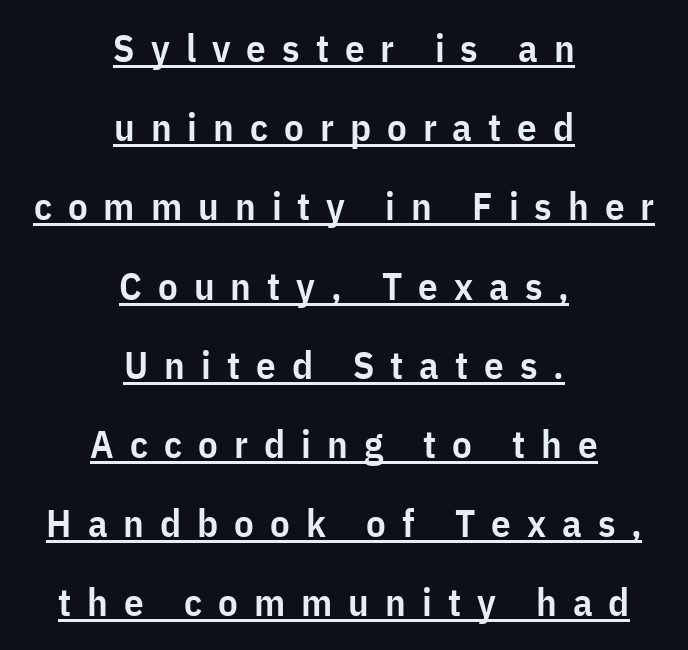
Q: Is the text bold? A: Semi-bold.
Q: Is the text italic (slanted)? A: No, it is upright.
Q: Is the typeface a serif or a sans-serif typeface? A: Sans-serif.
Q: Is the text underlined? A: Yes.
Q: How is the paragraph aligned? A: Centered.
Q: Is the spacing between letters normal or unusually wide? A: Unusually wide.
Q: Is the spacing between lines tight, normal or loose? A: Loose.
Q: Width (condensed, normal, or wide)? A: Condensed.
Q: Stroke contrast? A: Low.
Q: x-height? A: Medium.
Q: Monospaced? A: No.
